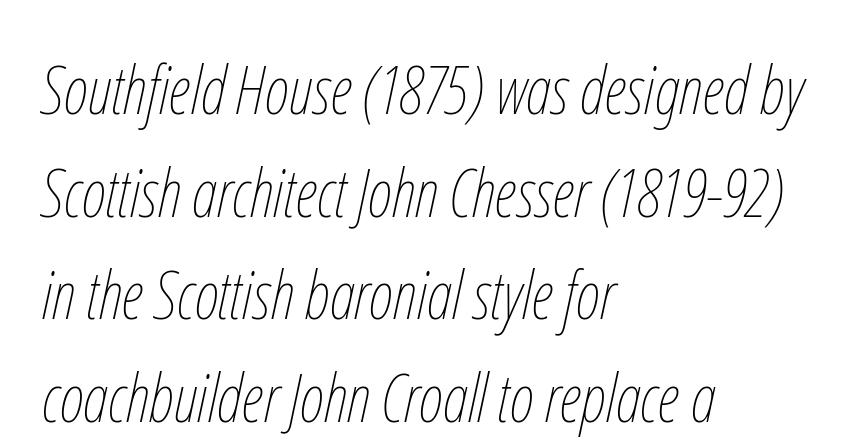
Each line starts at the same left margin while the right side varies. Plain, unruled lines of type. What's the leading like? Ordinary, nothing unusual. Caption: face not bold, strokes unweighted. This sample uses an oblique cut, with every glyph tilted off the vertical. Spacing verdict: proportional, widths tailored to each character.
